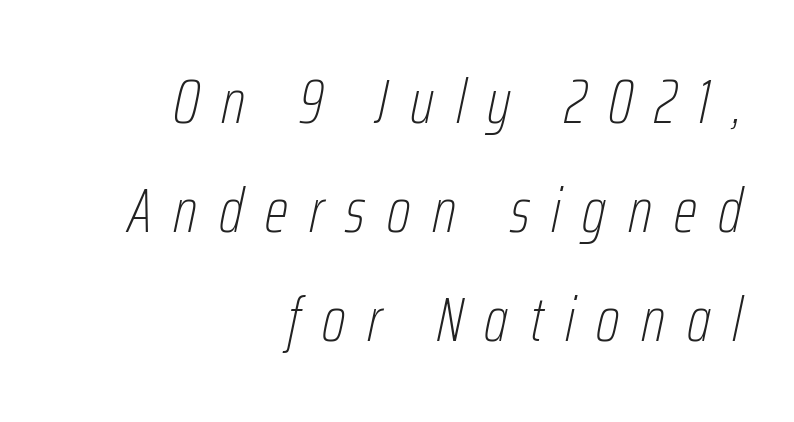
The passage is arranged like a letterhead date or caption credit — flush right. Is this a fixed-width face? No — the glyphs have proportional, varying widths. Honestly, the letter spacing is so wide it's the main thing you notice. No heavy texture on the line: the type isn't bold. The space directly below the letters is spotless. The letters are slanted; this is an italic face.
